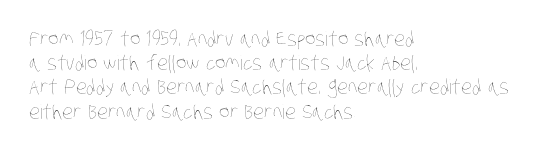
{"bold": "no", "underline": "no", "align": "left", "line_spacing_ratio": 1.21, "letter_spacing": "normal", "letter_spacing_em": 0.0, "glyph_px": 20}
